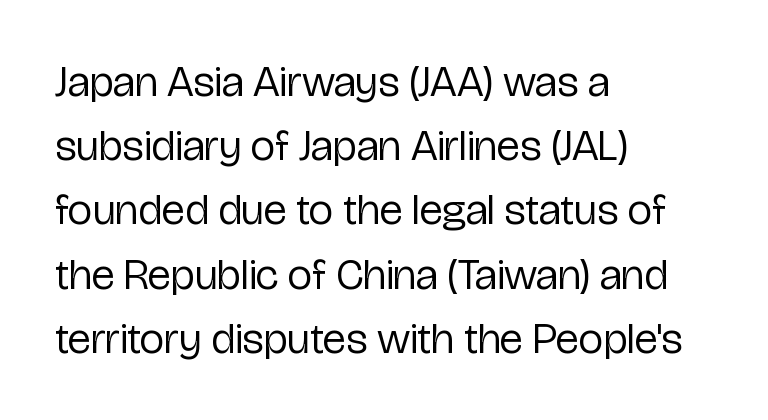
The image shows 44 px regular-weight, condensed sans-serif type, upright; set left-aligned, normal line spacing (1.46x), normal letter spacing, not underlined; low stroke contrast and a medium x-height.
